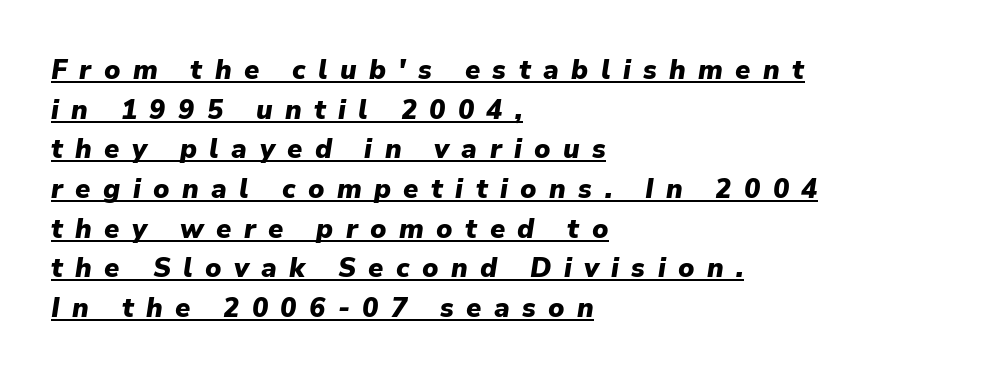
Q: Is the text bold? A: Yes.
Q: Is the text italic (slanted)? A: Yes, it leans right by about 9 degrees.
Q: Is the text underlined? A: Yes.
Q: How is the paragraph aligned? A: Left-aligned.
Q: Is the spacing between letters normal or unusually wide? A: Unusually wide.
Q: Is the spacing between lines tight, normal or loose? A: Normal.
